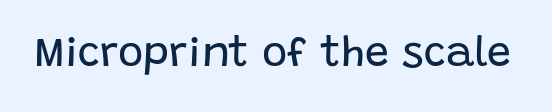
The face used here is proportionally spaced, like ordinary book or web type. In terms of letterspacing, this is plain default setting. Font category for this specimen: sans-serif. The glyphs are unaccompanied by any horizontal stroke below them. This is not heavy type; no bold has been used. Posture: upright roman.
